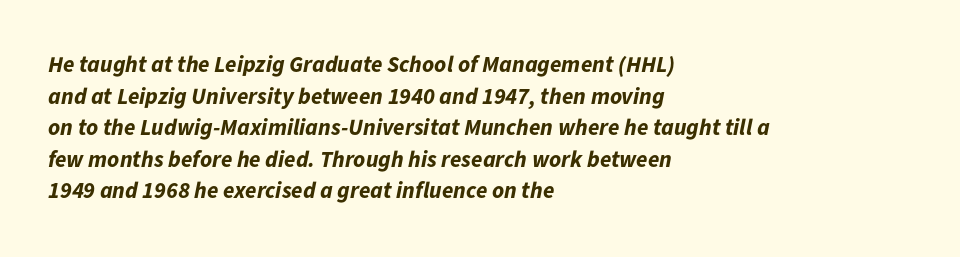
What weight is shown? A full bold with thick strokes. Inter-character spacing is left at the font's built-in metrics. The typesetter chose a ragged-right arrangement here. This sample uses an oblique cut, with every glyph tilted off the vertical. Unmarked baselines from the first word to the last. The block of text has a typical density, with ordinary space between rows.
